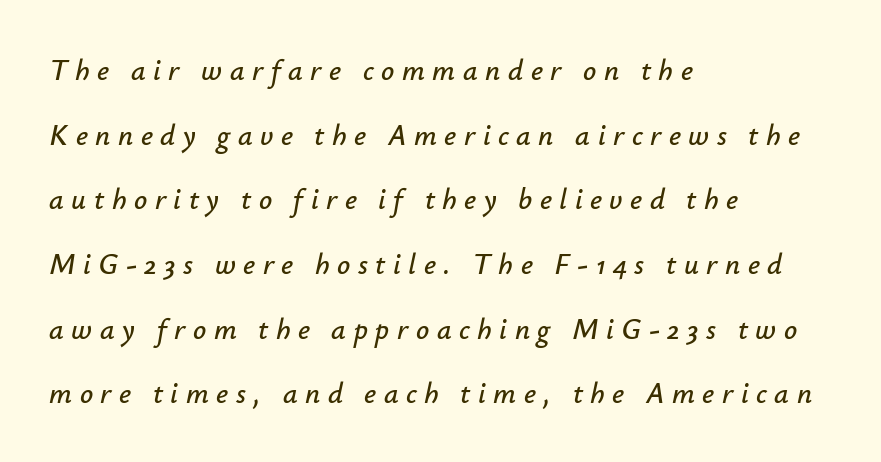
Each line starts at the same left margin while the right side varies. Letters rest on an invisible, unmarked baseline. Note the varied advance widths — an 'i' is clearly narrower than an 'm'. The tracking jumps out immediately: characters are airy and widely separated. You could fit nearly another row in the gap between these rows. The specimen reads as italic at a glance.
